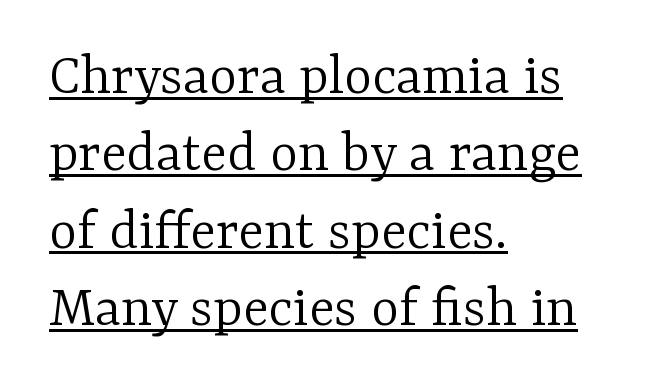
{"serif": "yes", "italic": "no", "bold": "no", "weight": "light", "width": "normal", "stroke_contrast": "low", "x_height": "medium", "monospaced": "no", "underline": "yes", "align": "left", "line_spacing": "normal", "line_spacing_ratio": 1.29, "letter_spacing": "normal", "letter_spacing_em": 0.0, "glyph_px": 60}
